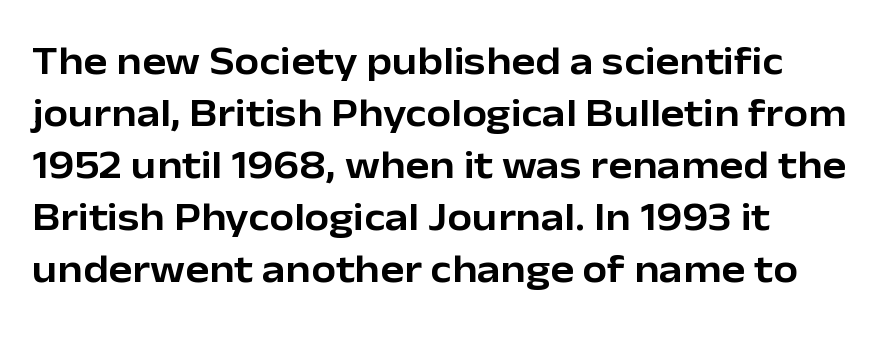
Q: Is the text italic (slanted)? A: No, it is upright.
Q: Is the typeface a serif or a sans-serif typeface? A: Sans-serif.
Q: Is the text underlined? A: No.
Q: How is the paragraph aligned? A: Left-aligned.
Q: Is the spacing between letters normal or unusually wide? A: Normal.
Q: Is the spacing between lines tight, normal or loose? A: Normal.
Q: Width (condensed, normal, or wide)? A: Normal.
Q: Stroke contrast? A: Low.
Q: x-height? A: Medium.
Q: Monospaced? A: No.
